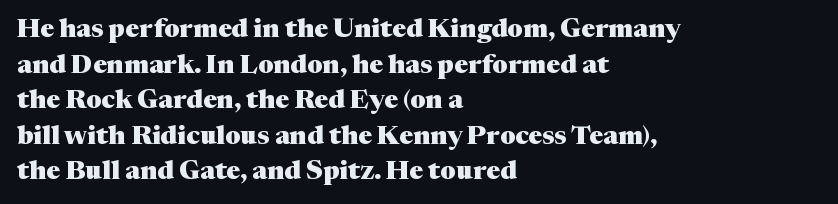
Descenders are the only things crossing below the line. Weight: bold. The tracking reads as untouched default to a designer's eye. A typesetter would mark this as roman, not italic.
